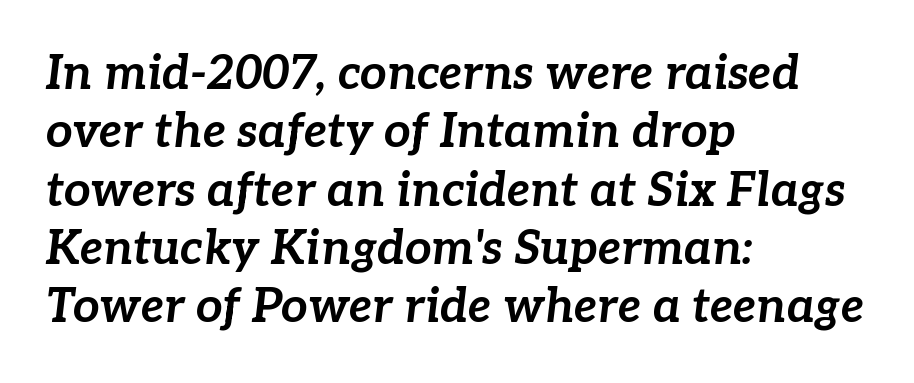
The zone under the glyphs is completely vacant. The face used here is rendered with its standard letterfit. Think of a printed novel: that variable character pitch is what you see here. Observe the lean: these are italic letterforms. If you drew a ruler down the left edge, every line would touch it. Weight: bold.
